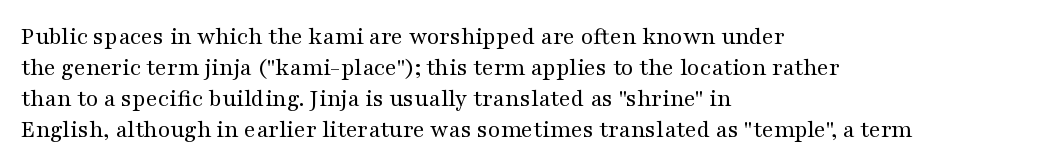
A light-to-regular cut is what we see here. Clear beneath every line of the passage. Vertical strokes here are truly vertical. The passage shown has conventional tracking throughout. Leftover space on each line is placed entirely after the last word.
